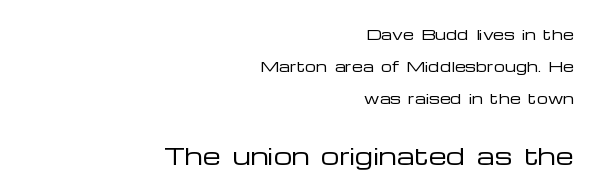
{"italic": "no", "bold": "no", "underline": "no", "align": "right", "line_spacing": "loose", "line_spacing_ratio": 2.3, "letter_spacing": "normal", "letter_spacing_em": 0.0, "larger_block": "second", "size_ratio": 1.64, "glyph_px": 23}
